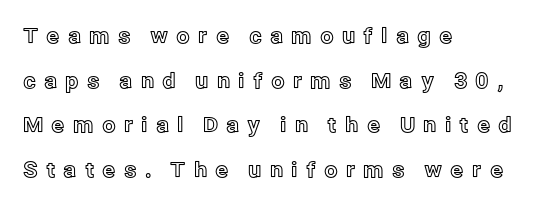
The image shows 21 px text type, upright; set left-aligned, loose line spacing (2.12x), unusually wide letter spacing (+0.38 em), not underlined.
